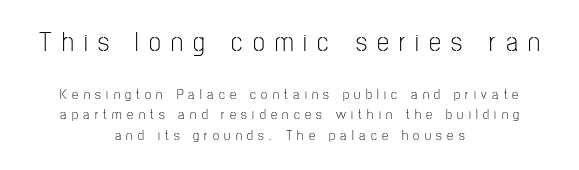
{"italic": "no", "bold": "no", "underline": "no", "align": "center", "line_spacing": "normal", "line_spacing_ratio": 1.46, "letter_spacing": "wide", "letter_spacing_em": 0.38, "larger_block": "first", "size_ratio": 1.93, "glyph_px": 27}
